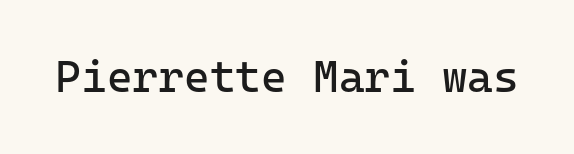
The image shows 44 px regular-weight sans-serif type, upright, monospaced; set normal letter spacing, not underlined; low stroke contrast and a medium x-height.
